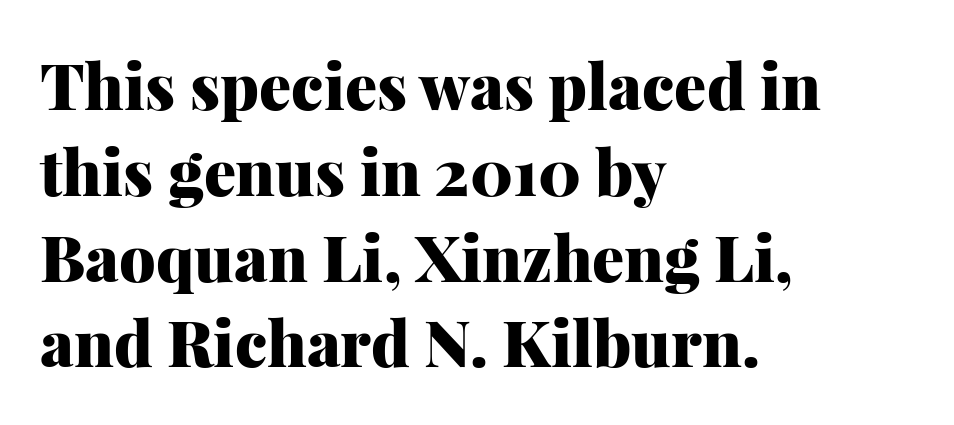
{"serif": "yes", "italic": "no", "bold": "yes", "weight": "heavy", "width": "normal", "stroke_contrast": "medium", "x_height": "medium", "monospaced": "no", "underline": "no", "align": "left", "line_spacing": "normal", "line_spacing_ratio": 1.34, "letter_spacing": "normal", "letter_spacing_em": 0.0, "glyph_px": 64}
